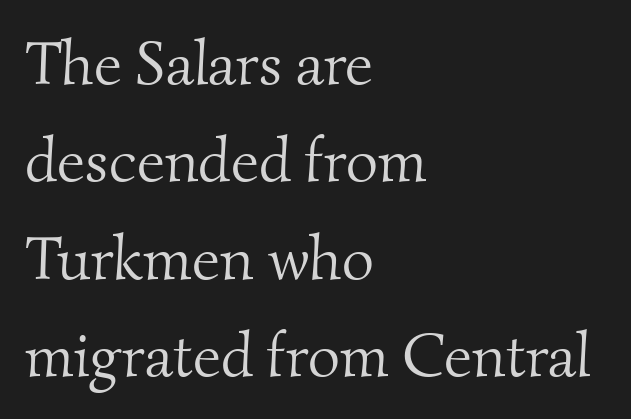
The image shows 62 px light serif type; set left-aligned, normal line spacing (1.57x), normal letter spacing, not underlined; medium stroke contrast and a small x-height.
